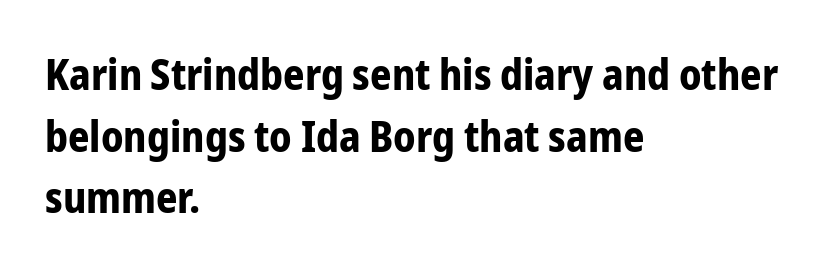
The image shows 42 px bold, condensed sans-serif type, upright; set left-aligned, normal line spacing (1.47x), normal letter spacing, not underlined; low stroke contrast and a medium x-height.
